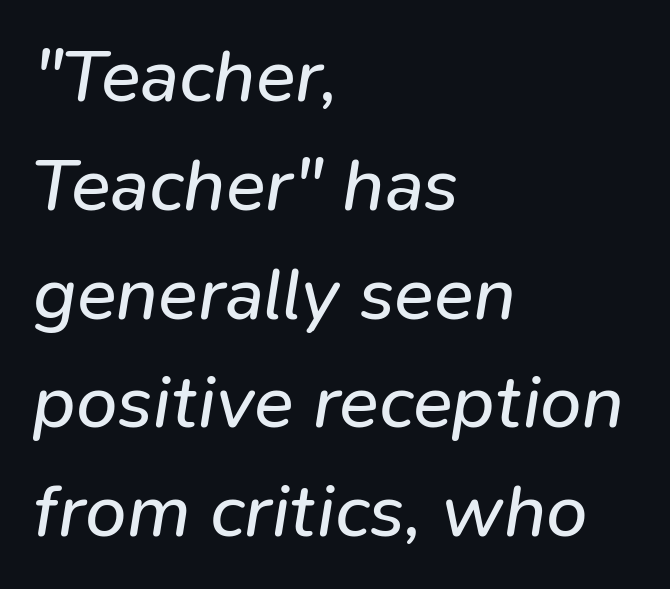
Q: Is the text bold? A: No.
Q: Is the text italic (slanted)? A: Yes, it leans right by about 9 degrees.
Q: Is the text underlined? A: No.
Q: How is the paragraph aligned? A: Left-aligned.
Q: Is the spacing between letters normal or unusually wide? A: Normal.
Q: Is the spacing between lines tight, normal or loose? A: Normal.
Q: Width (condensed, normal, or wide)? A: Normal.
Q: Stroke contrast? A: Low.
Q: x-height? A: Medium.
Q: Monospaced? A: No.
